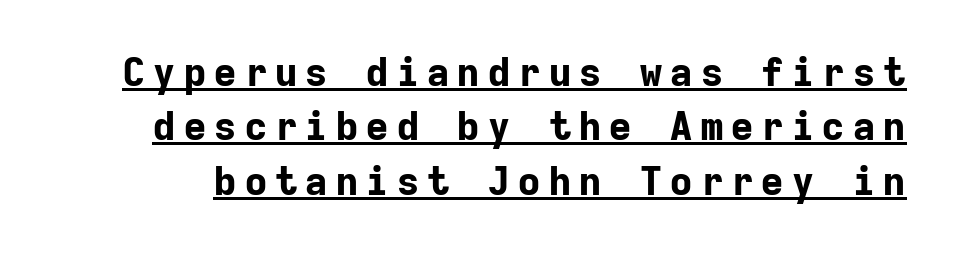
{"serif": "no", "italic": "no", "bold": "yes", "weight": "bold", "width": "normal", "stroke_contrast": "low", "x_height": "medium", "monospaced": "yes", "underline": "yes", "line_spacing": "normal", "line_spacing_ratio": 1.36, "glyph_px": 40}
